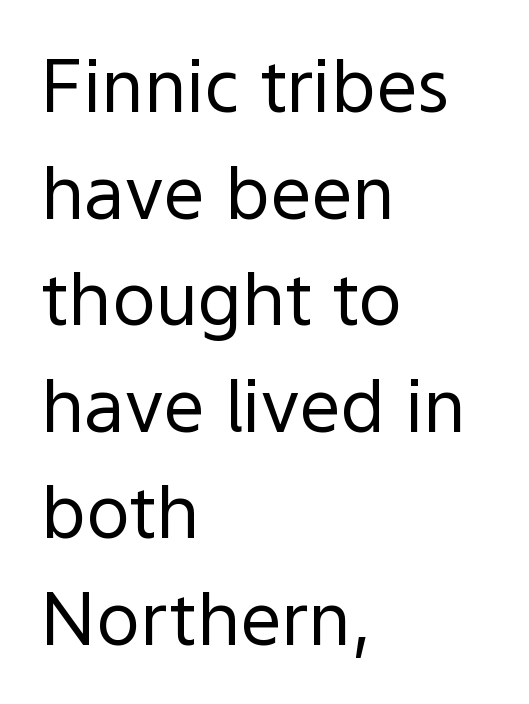
Stem width sits at or under what a default text font uses. The rendering keeps characters at their native spacing. You could not count columns in this text — the font is proportionally spaced. One-word summary of the alignment: left. The space beneath each line is pristine and unruled. A sans-serif font was chosen for this passage.
